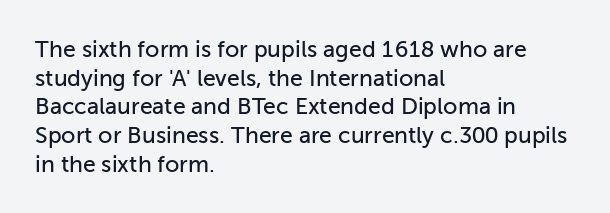
Q: Is the text italic (slanted)? A: No, it is upright.
Q: Is the text underlined? A: No.
Q: How is the paragraph aligned? A: Left-aligned.
Q: Is the spacing between letters normal or unusually wide? A: Normal.
Q: Is the spacing between lines tight, normal or loose? A: Normal.
